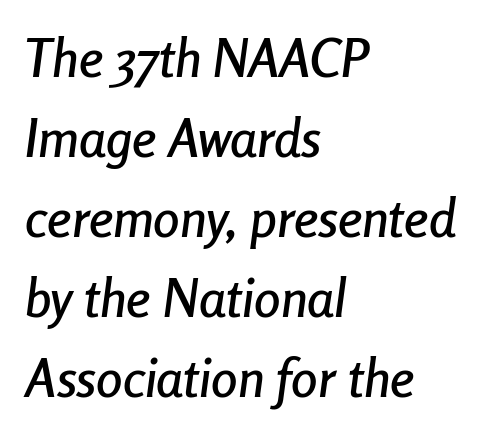
Notice how descenders clear the ascenders below comfortably — that's standard leading. If you drew a ruler down the left edge, every line would touch it. A typesetter would mark this as italic. Lines of text with bare space underneath.
